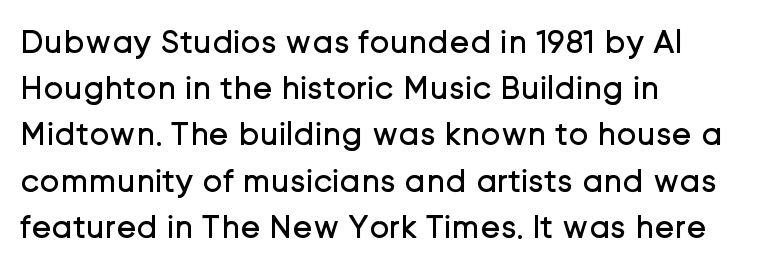
{"serif": "no", "italic": "no", "bold": "no", "weight": "regular", "width": "normal", "stroke_contrast": "low", "x_height": "medium", "monospaced": "no", "underline": "no", "align": "left", "line_spacing": "normal", "line_spacing_ratio": 1.36, "letter_spacing": "normal", "letter_spacing_em": 0.0, "glyph_px": 34}
